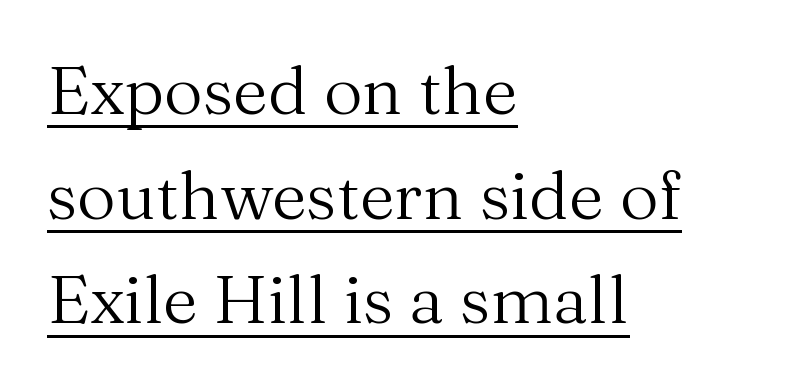
The image shows 68 px regular-weight serif type, upright; set left-aligned, normal line spacing (1.54x), normal letter spacing, underlined; medium stroke contrast and a medium x-height.
